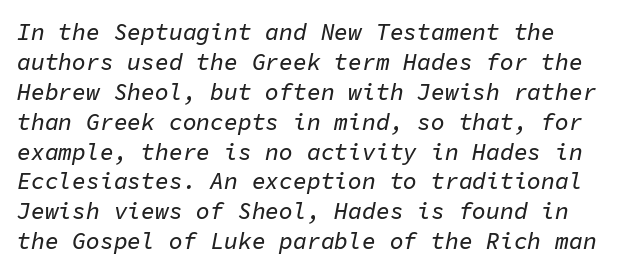
Q: Is the text italic (slanted)? A: Yes, it leans right by about 11 degrees.
Q: Is the text underlined? A: No.
Q: Is the spacing between letters normal or unusually wide? A: Normal.
Q: Is the spacing between lines tight, normal or loose? A: Normal.
